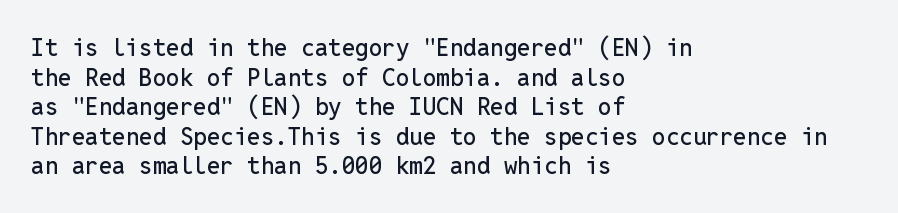
Q: Is the text italic (slanted)? A: No, it is upright.
Q: Is the text underlined? A: No.
Q: How is the paragraph aligned? A: Left-aligned.
Q: Is the spacing between letters normal or unusually wide? A: Normal.
